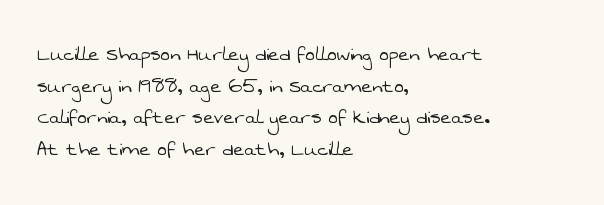
No letter is thick-stroked: the sample isn't bold. If you measured baseline to baseline, you'd find a middling distance. Check the space under the baseline: it is left empty. Where is the straight margin? On the left.
